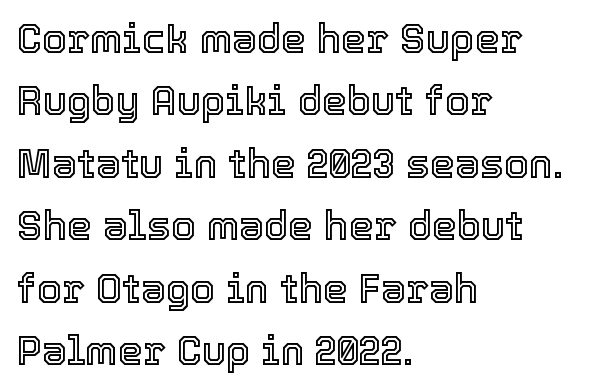
The image shows 40 px text type, upright; set left-aligned, normal line spacing (1.56x), normal letter spacing, not underlined; a medium x-height.
